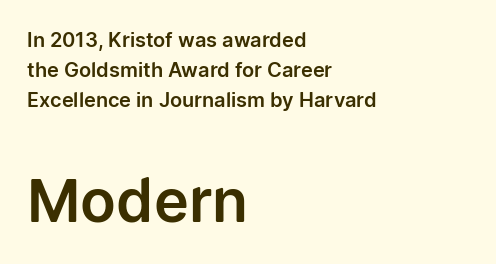
Q: Is the text italic (slanted)? A: No, it is upright.
Q: Is the typeface a serif or a sans-serif typeface? A: Sans-serif.
Q: Is the text underlined? A: No.
Q: How is the paragraph aligned? A: Left-aligned.
Q: Is the spacing between letters normal or unusually wide? A: Normal.
Q: Is the spacing between lines tight, normal or loose? A: Normal.
Q: Which block of text is set in a larger size, the first (top) or the second (bottom)? A: The second (bottom) one.
Q: Width (condensed, normal, or wide)? A: Normal.
Q: Stroke contrast? A: Low.
Q: x-height? A: Medium.
Q: Monospaced? A: No.
